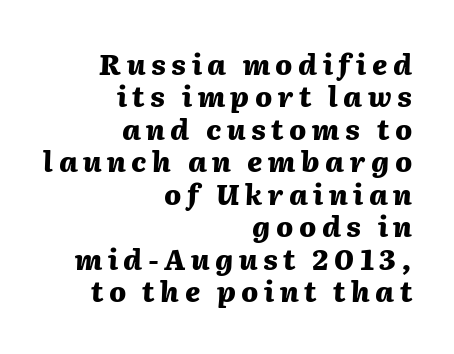
The space directly below the letters is spotless. These lines are set flush right with a ragged left edge. Typesetter's note: full bold, strokes at maximum text heaviness. The lettering tilts uniformly, giving the passage an italic look.
